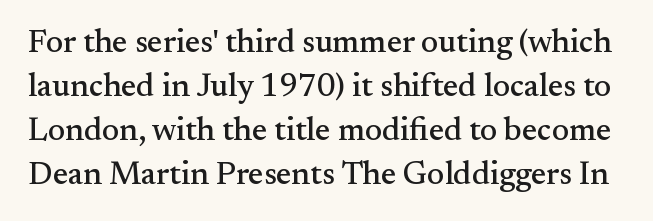
Q: Is the text italic (slanted)? A: No, it is upright.
Q: Is the typeface a serif or a sans-serif typeface? A: Serif.
Q: Is the text underlined? A: No.
Q: Is the spacing between letters normal or unusually wide? A: Normal.
Q: Is the spacing between lines tight, normal or loose? A: Normal.
Q: Width (condensed, normal, or wide)? A: Normal.
Q: Stroke contrast? A: Medium.
Q: x-height? A: Small.
Q: Monospaced? A: No.
